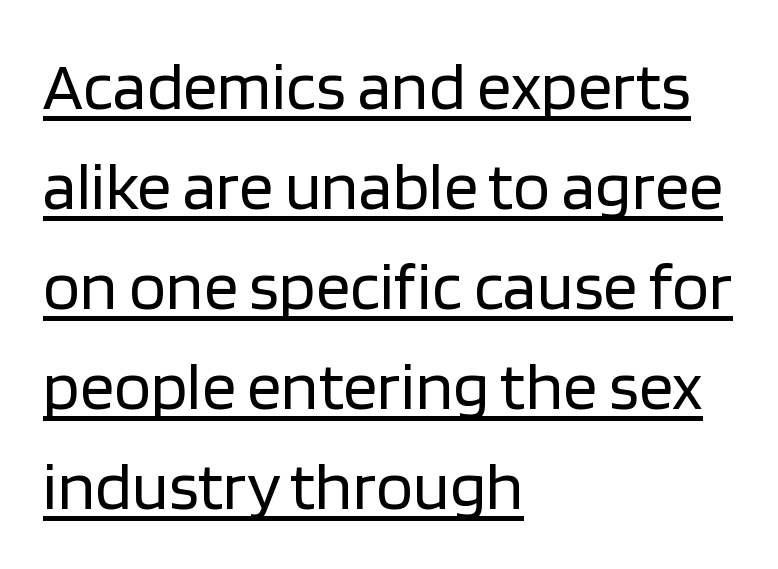
The image shows 68 px regular-weight sans-serif type, upright; set left-aligned, normal line spacing (1.47x), normal letter spacing, underlined; low stroke contrast and a large x-height.
